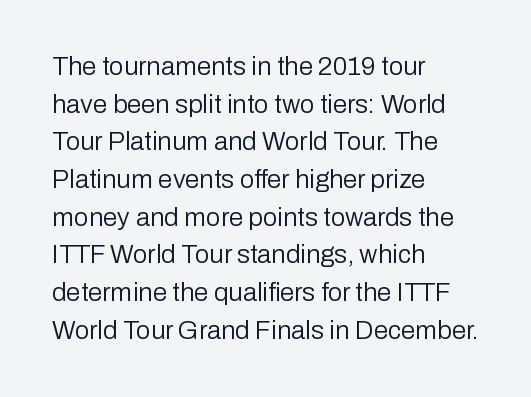
Q: Is the text bold? A: No.
Q: Is the text italic (slanted)? A: No, it is upright.
Q: Is the text underlined? A: No.
Q: How is the paragraph aligned? A: Left-aligned.
Q: Is the spacing between letters normal or unusually wide? A: Normal.
Q: Is the spacing between lines tight, normal or loose? A: Normal.
